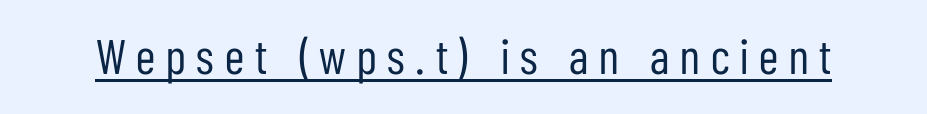
Heaviness? Minimal to ordinary, like unemphasized prose. This sample has the flowing, uneven cadence of proportional lettering. What decoration does the sample have? An underline. Here the glyphs are tracked loosely, breaking word shapes into spaced letters.
